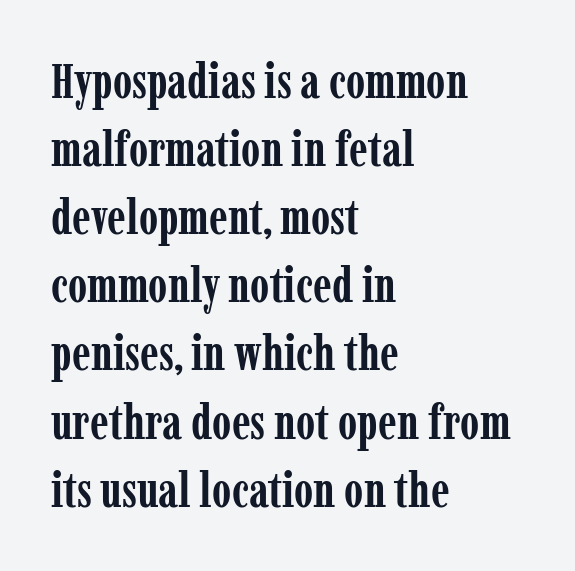
Q: Is the text bold? A: Yes.
Q: Is the text italic (slanted)? A: No, it is upright.
Q: Is the typeface a serif or a sans-serif typeface? A: Serif.
Q: Is the text underlined? A: No.
Q: How is the paragraph aligned? A: Left-aligned.
Q: Is the spacing between letters normal or unusually wide? A: Normal.
Q: Is the spacing between lines tight, normal or loose? A: Normal.
Q: Width (condensed, normal, or wide)? A: Condensed.
Q: Stroke contrast? A: Low.
Q: x-height? A: Medium.
Q: Monospaced? A: No.
